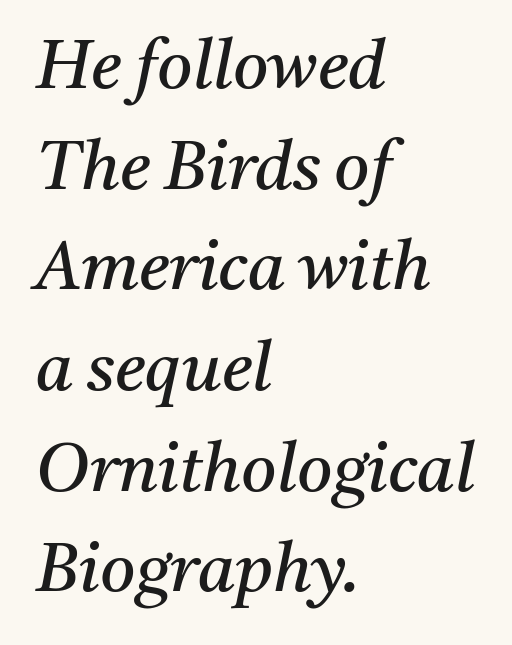
The image shows 68 px regular-weight serif type, italic (leaning right); set left-aligned, normal line spacing (1.48x), normal letter spacing, not underlined; medium stroke contrast and a medium x-height.
